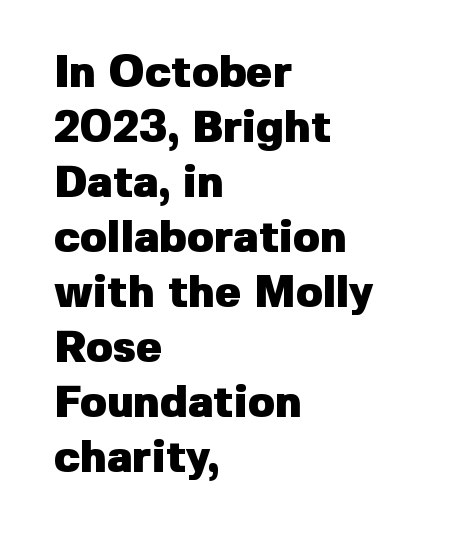
{"serif": "no", "italic": "no", "bold": "yes", "weight": "heavy", "width": "normal", "stroke_contrast": "low", "x_height": "medium", "monospaced": "no", "underline": "no", "align": "left", "line_spacing": "normal", "line_spacing_ratio": 1.25, "letter_spacing": "normal", "letter_spacing_em": 0.0, "glyph_px": 44}
